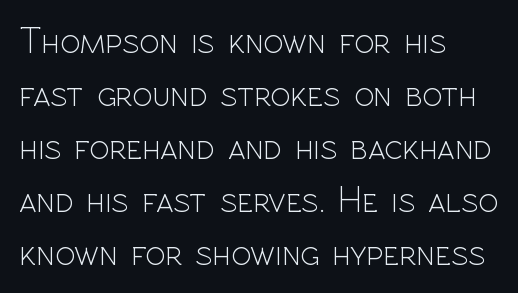
Q: Is the text bold? A: No.
Q: Is the text italic (slanted)? A: No, it is upright.
Q: Is the typeface a serif or a sans-serif typeface? A: Sans-serif.
Q: Is the text underlined? A: No.
Q: How is the paragraph aligned? A: Left-aligned.
Q: Is the spacing between letters normal or unusually wide? A: Normal.
Q: Is the spacing between lines tight, normal or loose? A: Normal.
Q: Width (condensed, normal, or wide)? A: Normal.
Q: x-height? A: Medium.
Q: Monospaced? A: No.
